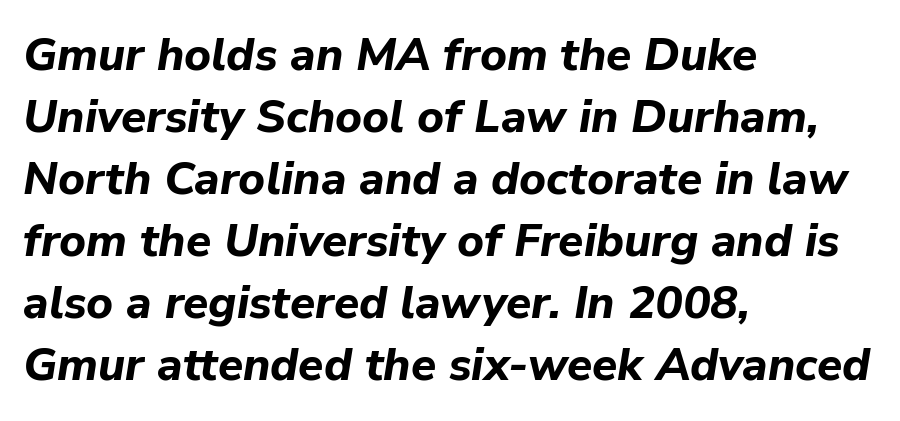
The image shows 46 px bold type, italic (leaning right); set left-aligned, normal line spacing (1.35x), normal letter spacing, not underlined; low stroke contrast and a medium x-height.
